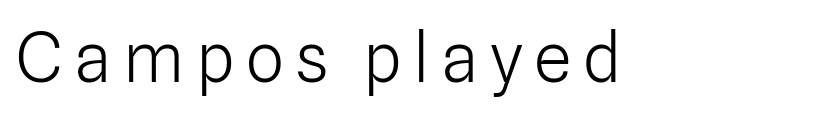
Q: Is the text bold? A: No.
Q: Is the text italic (slanted)? A: No, it is upright.
Q: Is the typeface a serif or a sans-serif typeface? A: Sans-serif.
Q: Is the text underlined? A: No.
Q: Width (condensed, normal, or wide)? A: Normal.
Q: Stroke contrast? A: Low.
Q: x-height? A: Medium.
Q: Monospaced? A: No.
